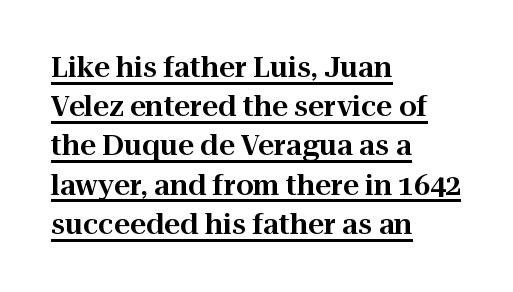
Q: Is the text italic (slanted)? A: No, it is upright.
Q: Is the typeface a serif or a sans-serif typeface? A: Serif.
Q: Is the text underlined? A: Yes.
Q: How is the paragraph aligned? A: Left-aligned.
Q: Is the spacing between letters normal or unusually wide? A: Normal.
Q: Is the spacing between lines tight, normal or loose? A: Normal.
Q: Width (condensed, normal, or wide)? A: Normal.
Q: Stroke contrast? A: High.
Q: x-height? A: Medium.
Q: Monospaced? A: No.
